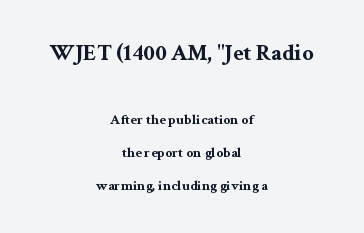
The image shows 23 px bold type, upright; set centered, loose line spacing (2.34x), normal letter spacing, not underlined; the first (top) block is 1.64x larger.
